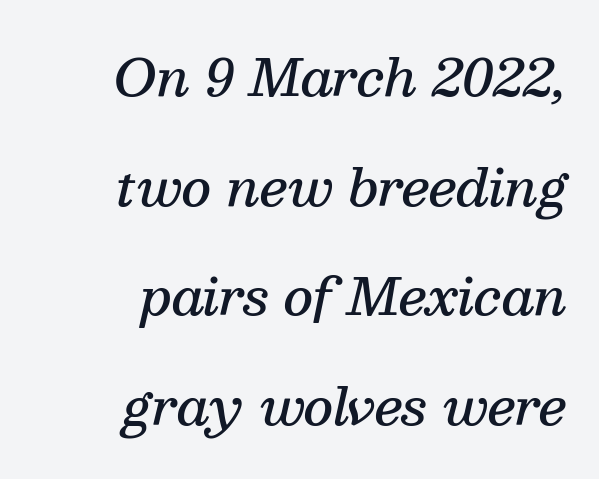
The image shows 51 px semibold serif type, italic (leaning right); set right-aligned, loose line spacing (2.15x), normal letter spacing, not underlined; medium stroke contrast and a medium x-height.
